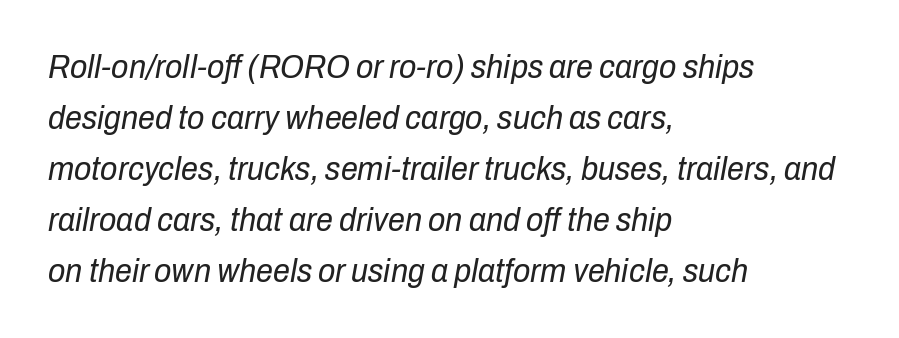
Is there much room between lines? A standard amount, neither cramped nor airy. Typeset ragged right — the left edge is the straight one. Clear beneath every line of the passage. Tracking value appears to be zero — textbook default spacing. A light-to-regular cut is what we see here. Observe the lean: these are italic letterforms.
